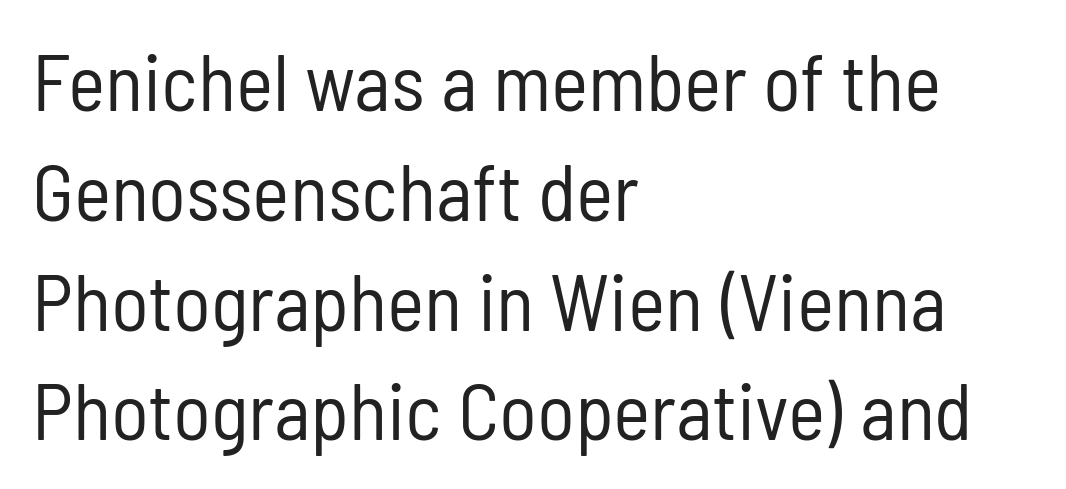
Q: Is the text bold? A: No.
Q: Is the text italic (slanted)? A: No, it is upright.
Q: Is the typeface a serif or a sans-serif typeface? A: Sans-serif.
Q: Is the text underlined? A: No.
Q: How is the paragraph aligned? A: Left-aligned.
Q: Is the spacing between letters normal or unusually wide? A: Normal.
Q: Is the spacing between lines tight, normal or loose? A: Normal.
Q: Width (condensed, normal, or wide)? A: Condensed.
Q: Stroke contrast? A: Low.
Q: x-height? A: Medium.
Q: Monospaced? A: No.
